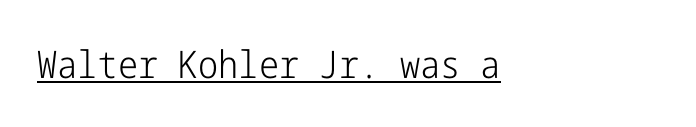
The face used here is a sans, in the tradition of grotesques and geometrics. Weight: in the light-to-regular range. This rendering leaves character spacing at its baseline value. The typography opts for an upright posture over an oblique one.
